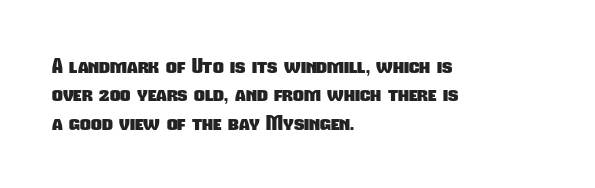
{"bold": "yes", "underline": "no", "align": "left", "line_spacing": "normal", "line_spacing_ratio": 1.35, "letter_spacing": "normal", "letter_spacing_em": 0.0, "glyph_px": 21}
